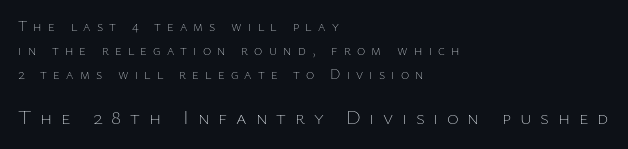
Q: Is the text bold? A: No.
Q: Is the text italic (slanted)? A: No, it is upright.
Q: Is the text underlined? A: No.
Q: How is the paragraph aligned? A: Left-aligned.
Q: Is the spacing between letters normal or unusually wide? A: Unusually wide.
Q: Is the spacing between lines tight, normal or loose? A: Normal.
Q: Which block of text is set in a larger size, the first (top) or the second (bottom)? A: The second (bottom) one.
